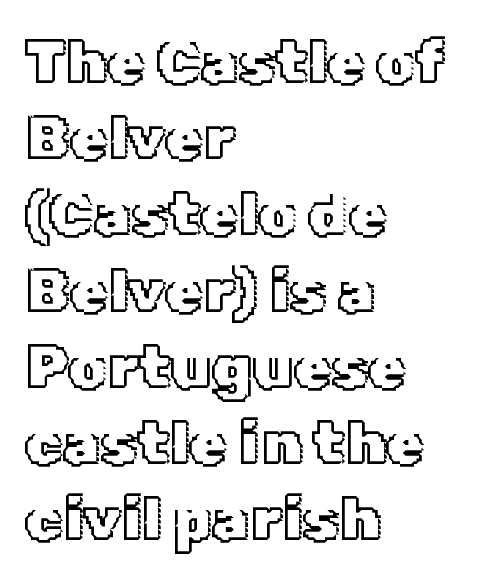
{"italic": "no", "width": "normal", "x_height": "medium", "monospaced": "no", "underline": "no", "align": "left", "line_spacing": "normal", "line_spacing_ratio": 1.25, "letter_spacing": "normal", "letter_spacing_em": 0.0, "glyph_px": 61}
